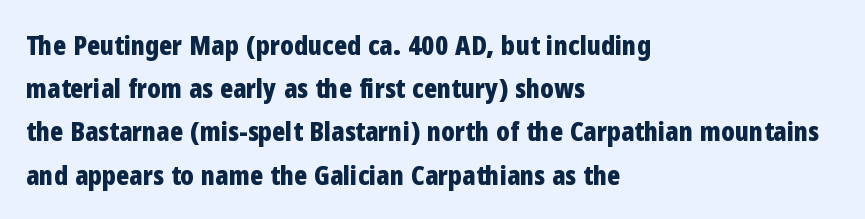
{"italic": "no", "bold": "yes", "underline": "no", "align": "left", "line_spacing": "normal", "line_spacing_ratio": 1.6, "letter_spacing": "normal", "letter_spacing_em": 0.0, "glyph_px": 27}
